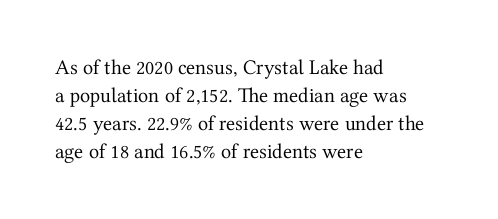
The image shows 21 px text type, upright; set left-aligned, normal line spacing (1.34x), normal letter spacing, not underlined.
